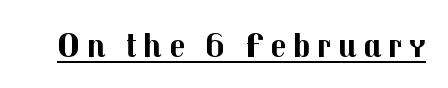
{"serif": "no", "italic": "no", "bold": "yes", "weight": "bold", "width": "normal", "stroke_contrast": "medium", "x_height": "medium", "monospaced": "no", "underline": "yes", "glyph_px": 35}
